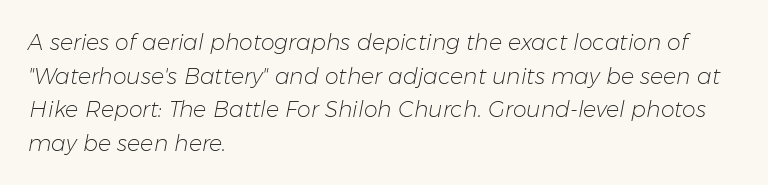
The image shows 22 px text type, italic (leaning right); set left-aligned, normal line spacing (1.53x), normal letter spacing, not underlined.
